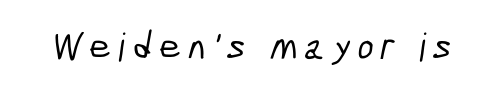
The image shows 39 px condensed sans-serif type; set not underlined; low stroke contrast and a medium x-height.
